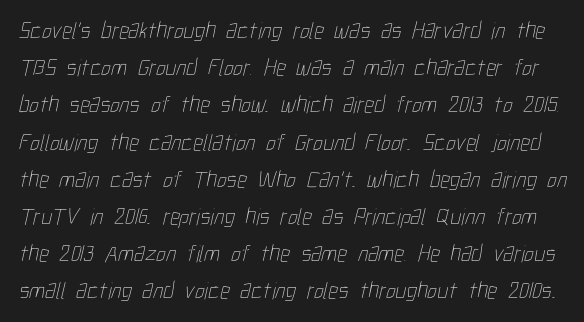
{"bold": "no", "underline": "no", "line_spacing": "normal", "line_spacing_ratio": 1.55, "letter_spacing": "normal", "letter_spacing_em": 0.0, "glyph_px": 24}
